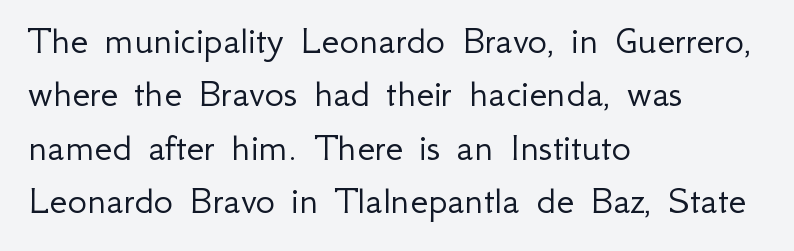
The passage shown is typed in a proportional face where columns would drift. Vertical strokes here are truly vertical. This is sans-serif lettering, the kind often seen on screens and signage. Does the copy run flush right? No — it runs flush left. Clear beneath every line of the passage.
